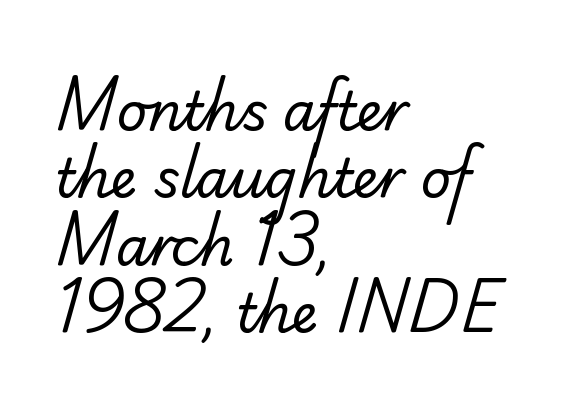
{"serif": "no", "bold": "no", "weight": "regular", "width": "normal", "stroke_contrast": "low", "x_height": "small", "monospaced": "no", "underline": "no", "align": "left", "line_spacing": "normal", "line_spacing_ratio": 1.27, "letter_spacing": "normal", "letter_spacing_em": 0.0, "glyph_px": 53}
